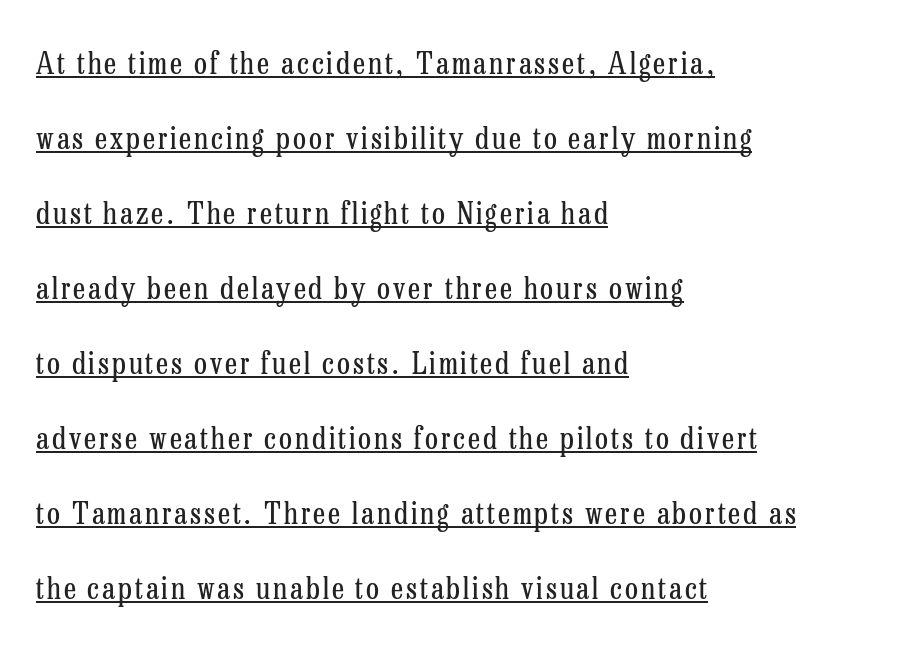
Q: Is the text bold? A: No.
Q: Is the text italic (slanted)? A: No, it is upright.
Q: Is the typeface a serif or a sans-serif typeface? A: Serif.
Q: Is the text underlined? A: Yes.
Q: How is the paragraph aligned? A: Left-aligned.
Q: Is the spacing between lines tight, normal or loose? A: Loose.
Q: Width (condensed, normal, or wide)? A: Condensed.
Q: Stroke contrast? A: Low.
Q: x-height? A: Medium.
Q: Monospaced? A: No.
